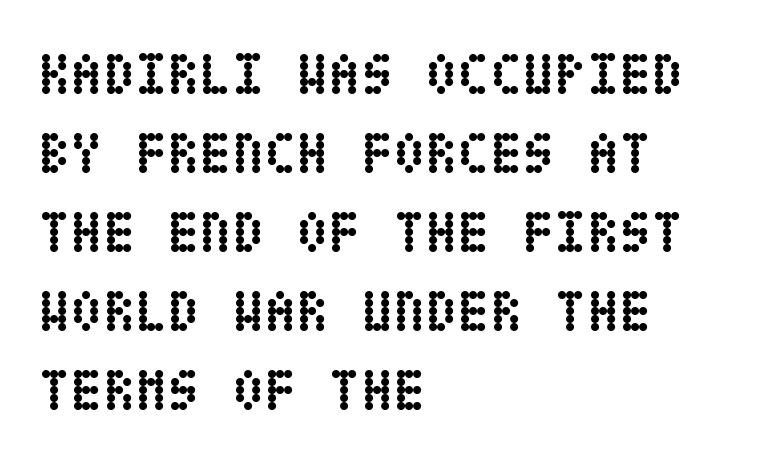
{"italic": "no", "bold": "yes", "weight": "semibold", "width": "condensed", "stroke_contrast": "low", "x_height": "large", "underline": "no", "align": "left", "line_spacing": "normal", "line_spacing_ratio": 1.34, "letter_spacing": "normal", "letter_spacing_em": 0.0, "glyph_px": 59}
